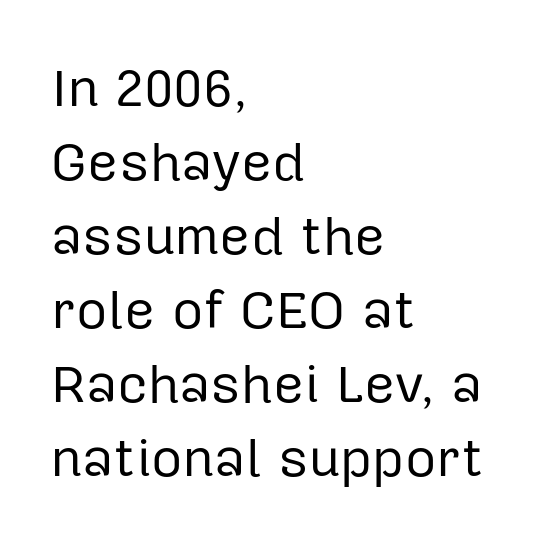
Grotesque or geometric, the face here clearly has no serifs. Vertically, the passage feels balanced, rows spaced as you'd expect. The lettering stays uniformly vertical, giving the passage a roman look. A typesetter would call this proportional, since set widths differ per character. Short note: letters normally spaced.
